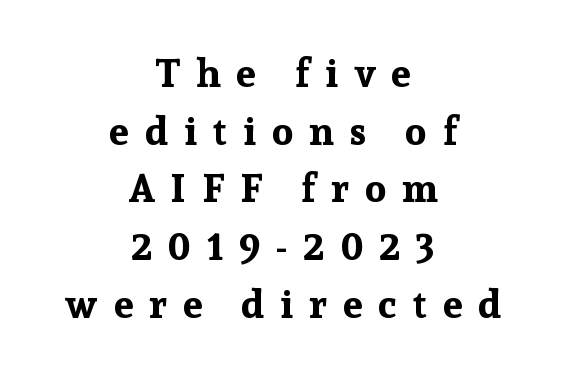
The characters look thick and weighty, a clear bold. Someone cranked the tracking dial way up on this one. Vertically, the passage feels balanced, rows spaced as you'd expect. Lines of text with bare space underneath. Notice how the stems are strictly vertical — no italics here. Is the block centered? Yes — each line is placed symmetrically about the middle.
